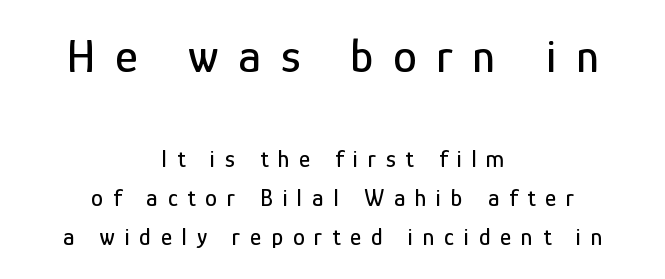
This sample keeps an unexceptional amount of space between lines. Quick note: not italic, upright. Typesetter's note — upper block bumped up in size, lower block left smaller. The passage shown is not underscored anywhere. Reading down the block, each line starts at a different indent, mirrored at its end. The face used here is proportionally spaced, like ordinary book or web type.
